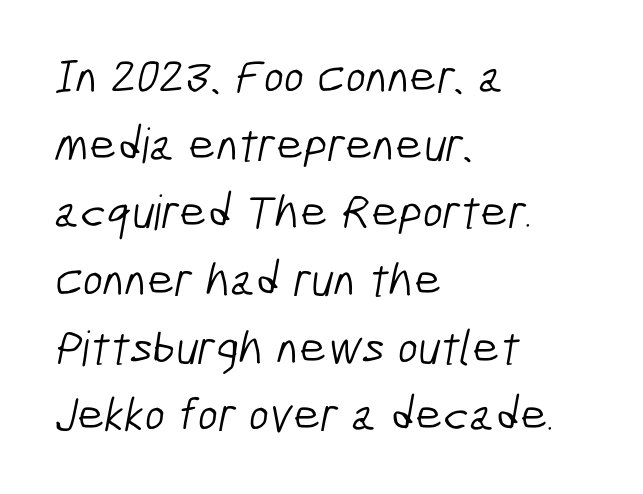
{"serif": "no", "bold": "no", "weight": "light", "width": "condensed", "stroke_contrast": "low", "x_height": "medium", "monospaced": "no", "underline": "no", "align": "left", "line_spacing": "normal", "line_spacing_ratio": 1.41, "letter_spacing": "normal", "letter_spacing_em": 0.0, "glyph_px": 48}
